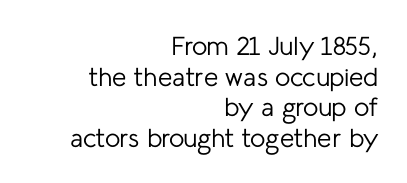
{"italic": "no", "bold": "no", "underline": "no", "align": "right", "line_spacing_ratio": 1.18, "letter_spacing": "normal", "letter_spacing_em": 0.0, "glyph_px": 26}
